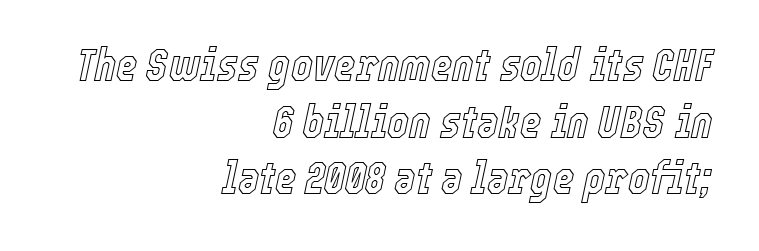
{"italic": "yes", "lean": "right", "slant_degrees": 12, "width": "condensed", "x_height": "medium", "monospaced": "no", "underline": "no", "align": "right", "line_spacing_ratio": 1.23, "letter_spacing": "normal", "letter_spacing_em": 0.0, "glyph_px": 46}
